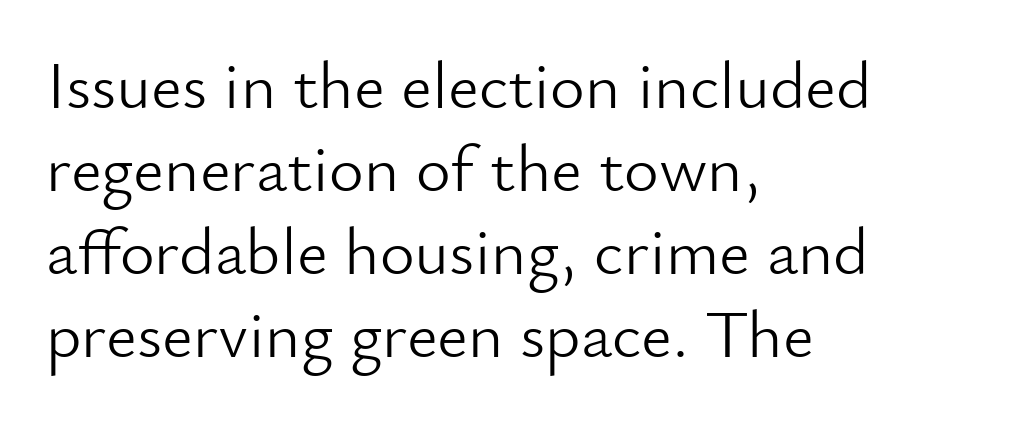
{"serif": "no", "italic": "no", "bold": "no", "weight": "light", "width": "normal", "stroke_contrast": "low", "x_height": "small", "monospaced": "no", "underline": "no", "align": "left", "line_spacing_ratio": 1.24, "letter_spacing": "normal", "letter_spacing_em": 0.0, "glyph_px": 67}
